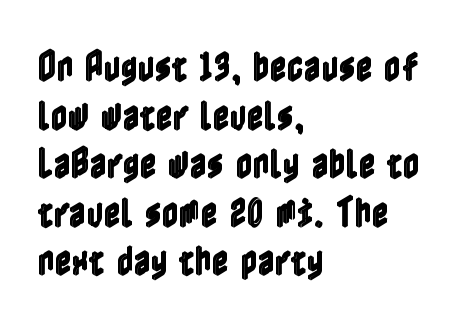
Q: Is the text italic (slanted)? A: No, it is upright.
Q: Is the text underlined? A: No.
Q: How is the paragraph aligned? A: Left-aligned.
Q: Is the spacing between letters normal or unusually wide? A: Normal.
Q: Is the spacing between lines tight, normal or loose? A: Normal.
Q: Width (condensed, normal, or wide)? A: Condensed.
Q: x-height? A: Medium.
